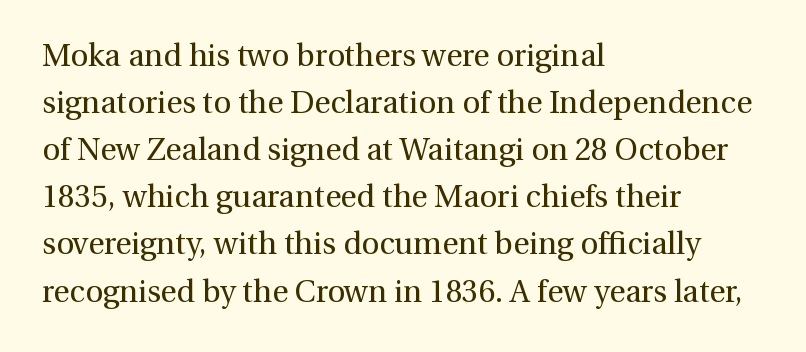
{"serif": "yes", "italic": "no", "bold": "no", "weight": "regular", "width": "normal", "stroke_contrast": "medium", "x_height": "medium", "monospaced": "no", "underline": "no", "align": "left", "line_spacing": "normal", "line_spacing_ratio": 1.52, "letter_spacing": "normal", "letter_spacing_em": 0.0, "glyph_px": 31}
